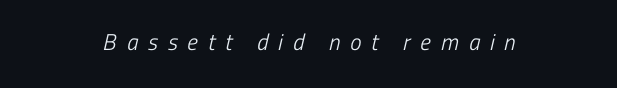
{"bold": "no", "underline": "no", "align": "center", "letter_spacing": "wide", "letter_spacing_em": 0.43, "glyph_px": 23}
